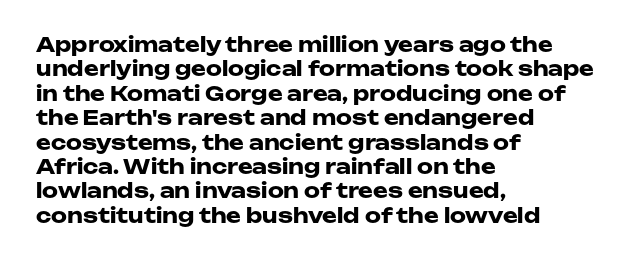
In terms of weight, the rendering is a true, heavy bold. In CSS terms this would be text-align: left. This rendering leaves character spacing at its baseline value. Honestly, there is no underline to notice here at all. The typography opts for an upright posture over an oblique one.
